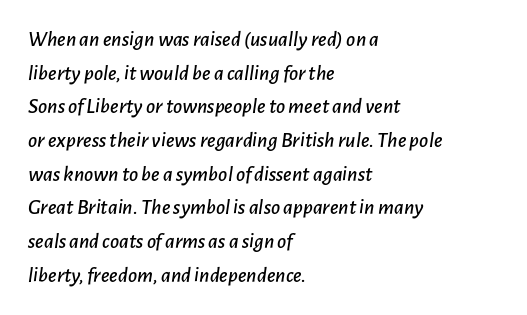
Q: Is the text italic (slanted)? A: Yes, it leans right by about 7 degrees.
Q: Is the text underlined? A: No.
Q: How is the paragraph aligned? A: Left-aligned.
Q: Is the spacing between letters normal or unusually wide? A: Normal.
Q: Is the spacing between lines tight, normal or loose? A: Normal.
